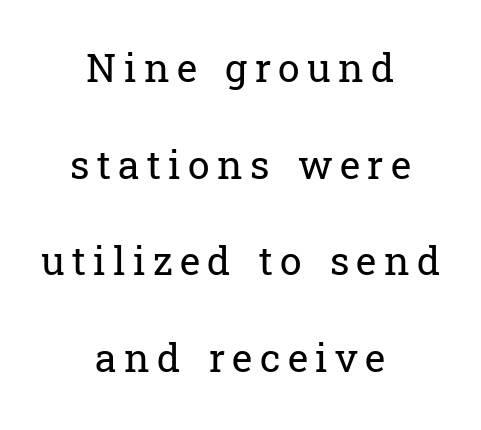
Q: Is the text bold? A: No.
Q: Is the text italic (slanted)? A: No, it is upright.
Q: Is the typeface a serif or a sans-serif typeface? A: Serif.
Q: Is the text underlined? A: No.
Q: How is the paragraph aligned? A: Centered.
Q: Is the spacing between lines tight, normal or loose? A: Loose.
Q: Width (condensed, normal, or wide)? A: Normal.
Q: Stroke contrast? A: Low.
Q: x-height? A: Medium.
Q: Monospaced? A: No.
